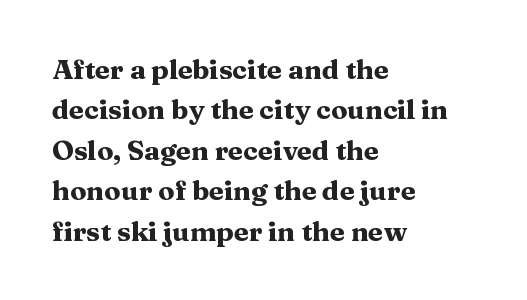
Q: Is the text bold? A: Yes.
Q: Is the text italic (slanted)? A: No, it is upright.
Q: Is the text underlined? A: No.
Q: How is the paragraph aligned? A: Left-aligned.
Q: Is the spacing between letters normal or unusually wide? A: Normal.
Q: Is the spacing between lines tight, normal or loose? A: Normal.
